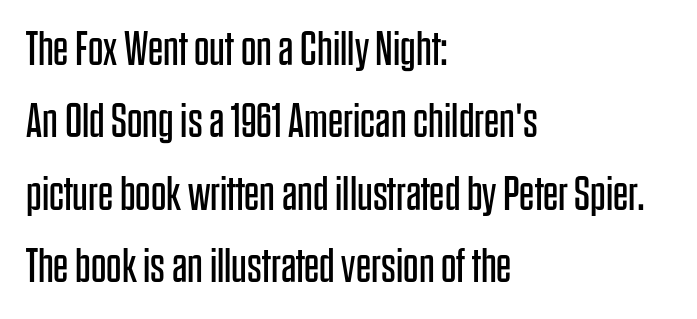
Compared with typical body copy, the letter spacing here is the same. The face used here is proportionally spaced, like ordinary book or web type. The string is rendered with underlining switched off. The characters display no serif detailing; their extremities are plain. A light-to-regular cut is what we see here.
